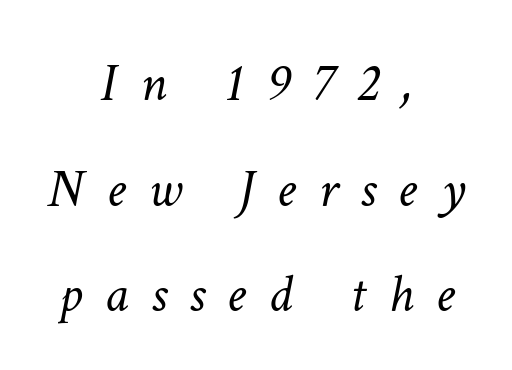
The vertical gap from one line to the next is large. Anything drawn beneath the words? Only blank space. This rendering widens character spacing well past its baseline value. Italic: yes, the glyphs are oblique.
